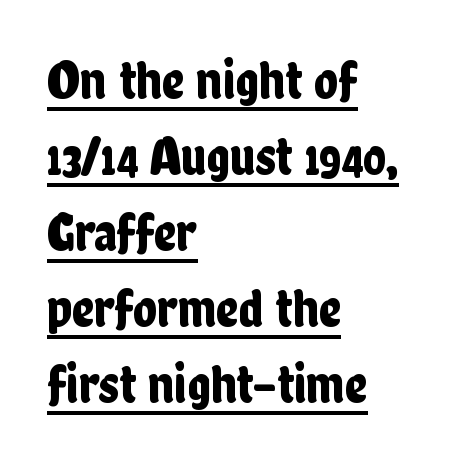
Q: Is the text italic (slanted)? A: No, it is upright.
Q: Is the typeface a serif or a sans-serif typeface? A: Sans-serif.
Q: Is the text underlined? A: Yes.
Q: How is the paragraph aligned? A: Left-aligned.
Q: Is the spacing between letters normal or unusually wide? A: Normal.
Q: Is the spacing between lines tight, normal or loose? A: Normal.
Q: Width (condensed, normal, or wide)? A: Condensed.
Q: Stroke contrast? A: Low.
Q: x-height? A: Medium.
Q: Monospaced? A: No.
